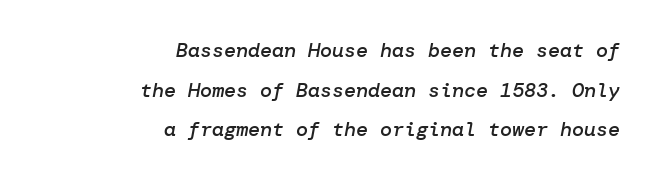
{"italic": "yes", "lean": "right", "slant_degrees": 10, "bold": "semi", "underline": "no", "align": "right", "line_spacing": "loose", "line_spacing_ratio": 1.98, "letter_spacing": "normal", "letter_spacing_em": 0.0, "glyph_px": 20}
